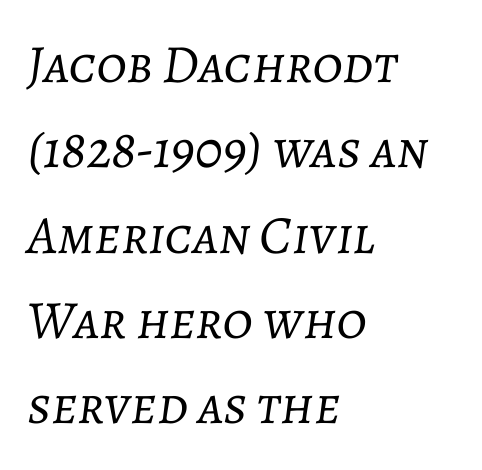
In terms of leading, this rendering sits right in the middle. Looks like regular typesetting: each glyph gets only the width it needs. Letters rest on an invisible, unmarked baseline. Vertical stems look standard width or narrower in stroke.
